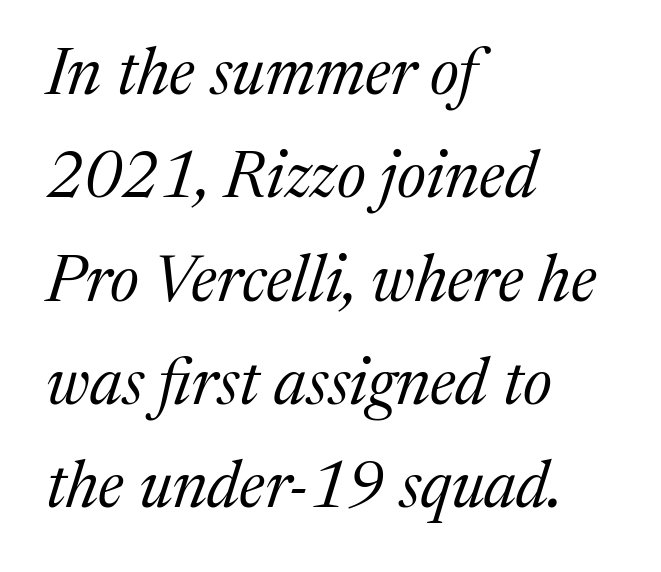
{"serif": "yes", "italic": "yes", "lean": "right", "slant_degrees": 17, "bold": "no", "weight": "regular", "width": "normal", "stroke_contrast": "medium", "x_height": "medium", "monospaced": "no", "underline": "no", "align": "left", "line_spacing": "normal", "line_spacing_ratio": 1.59, "letter_spacing": "normal", "letter_spacing_em": 0.0, "glyph_px": 65}
